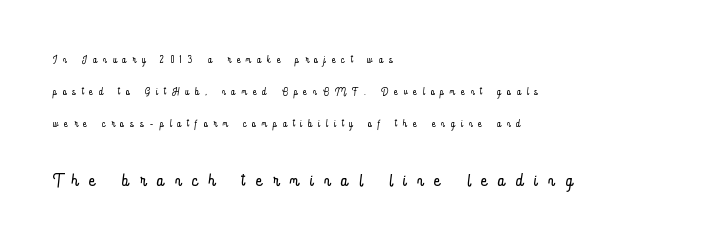
Q: Is the text bold? A: No.
Q: Is the text underlined? A: No.
Q: How is the paragraph aligned? A: Left-aligned.
Q: Is the spacing between letters normal or unusually wide? A: Unusually wide.
Q: Is the spacing between lines tight, normal or loose? A: Loose.
Q: Which block of text is set in a larger size, the first (top) or the second (bottom)? A: The second (bottom) one.
